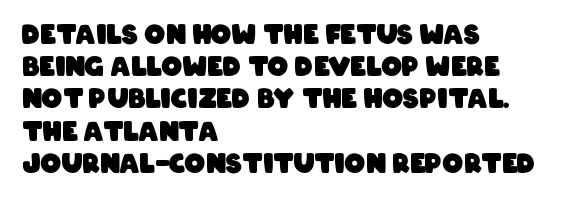
Q: Is the text bold? A: Yes.
Q: Is the text underlined? A: No.
Q: How is the paragraph aligned? A: Left-aligned.
Q: Is the spacing between letters normal or unusually wide? A: Normal.
